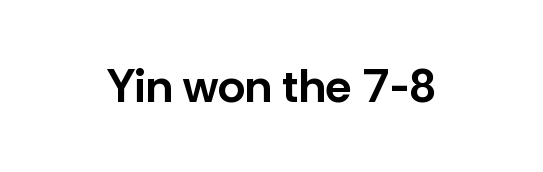
{"serif": "no", "italic": "no", "bold": "yes", "weight": "bold", "width": "normal", "stroke_contrast": "low", "x_height": "medium", "monospaced": "no", "underline": "no", "letter_spacing": "normal", "letter_spacing_em": 0.0, "glyph_px": 47}
